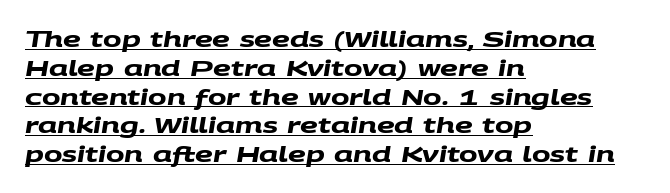
Q: Is the text bold? A: Yes.
Q: Is the text underlined? A: Yes.
Q: How is the paragraph aligned? A: Left-aligned.
Q: Is the spacing between letters normal or unusually wide? A: Normal.
Q: Is the spacing between lines tight, normal or loose? A: Normal.
